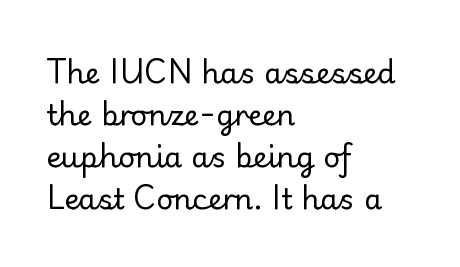
Q: Is the text bold? A: No.
Q: Is the text italic (slanted)? A: No, it is upright.
Q: Is the typeface a serif or a sans-serif typeface? A: Sans-serif.
Q: Is the text underlined? A: No.
Q: How is the paragraph aligned? A: Left-aligned.
Q: Is the spacing between letters normal or unusually wide? A: Normal.
Q: Is the spacing between lines tight, normal or loose? A: Normal.
Q: Width (condensed, normal, or wide)? A: Normal.
Q: Stroke contrast? A: Low.
Q: x-height? A: Small.
Q: Monospaced? A: No.
